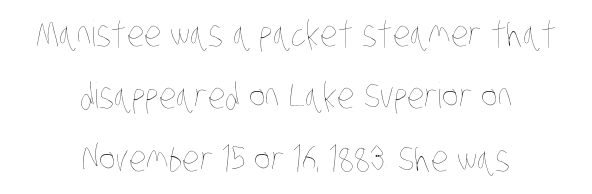
{"bold": "no", "weight": "thin", "width": "condensed", "stroke_contrast": "low", "x_height": "large", "monospaced": "no", "underline": "no", "align": "center", "line_spacing_ratio": 1.78, "letter_spacing": "normal", "letter_spacing_em": 0.0, "glyph_px": 35}
